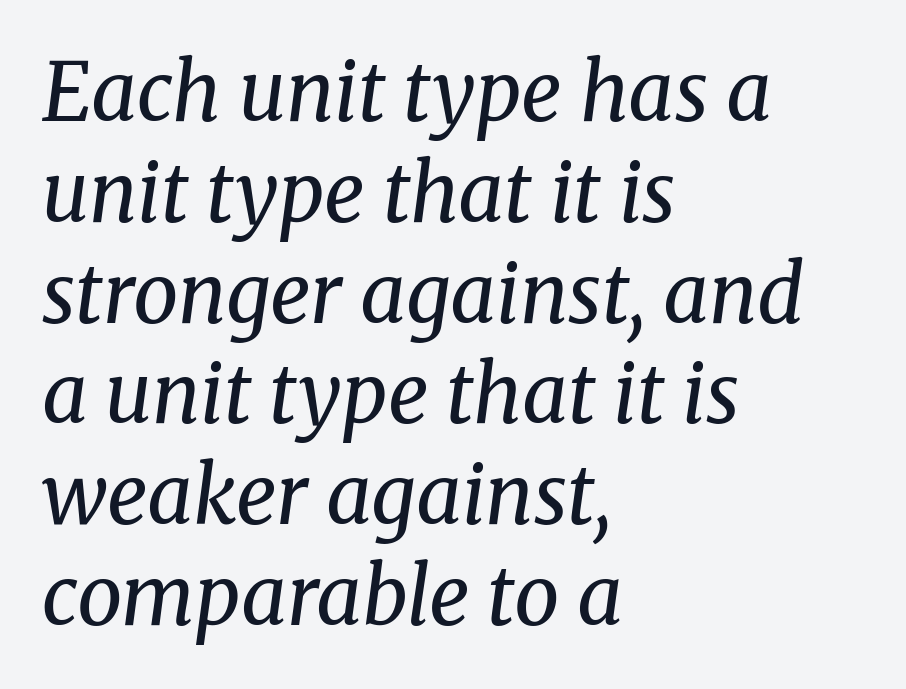
{"serif": "yes", "italic": "yes", "lean": "right", "slant_degrees": 8, "bold": "no", "weight": "regular", "width": "normal", "stroke_contrast": "medium", "x_height": "medium", "monospaced": "no", "underline": "no", "align": "left", "line_spacing": "normal", "line_spacing_ratio": 1.26, "letter_spacing": "normal", "letter_spacing_em": 0.0, "glyph_px": 80}
